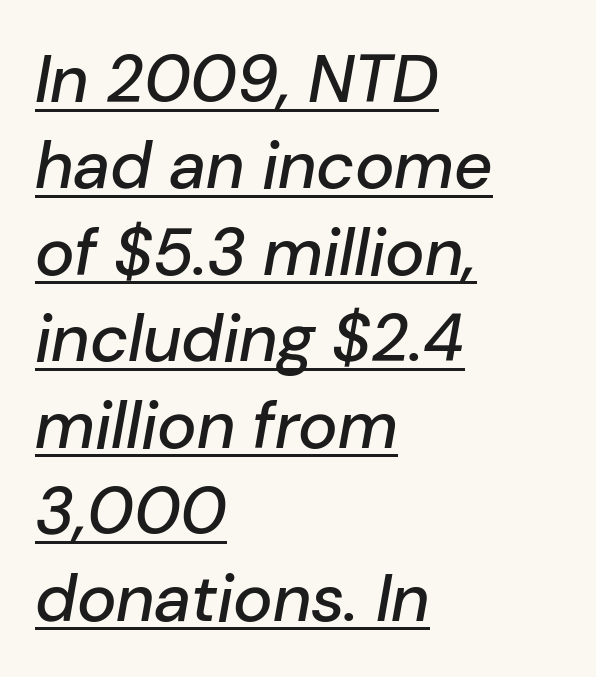
You could not count columns in this text — the font is proportionally spaced. What's the leading like? Ordinary, nothing unusual. The passage is arranged the way most books set body copy — flush left. Looking at the ascenders, they clearly lean. Nothing unusual about the tracking: characters are spaced as the font intends.
